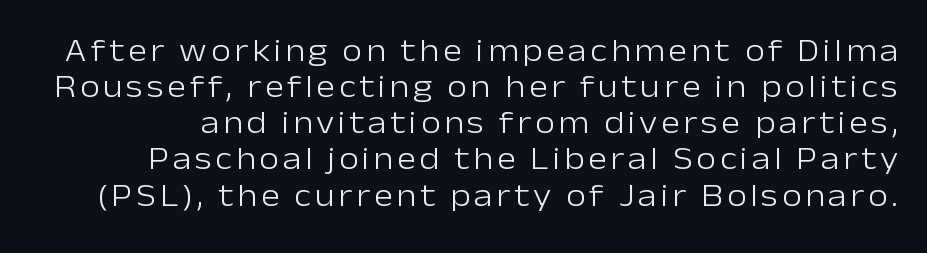
A typesetter would call this proportional, since set widths differ per character. The space beneath each line is pristine and unruled. No extra ink here — the face is not bold. You could barely slide anything between these rows.
